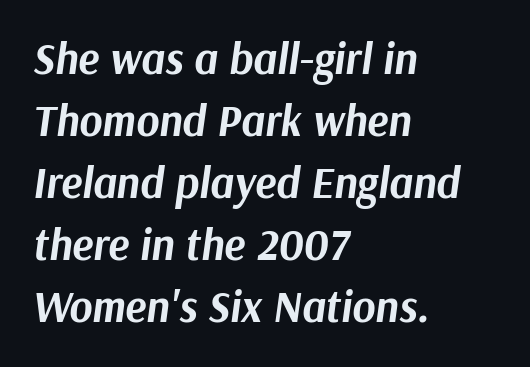
Q: Is the text bold? A: Yes.
Q: Is the text italic (slanted)? A: Yes, it leans right by about 9 degrees.
Q: Is the text underlined? A: No.
Q: How is the paragraph aligned? A: Left-aligned.
Q: Is the spacing between letters normal or unusually wide? A: Normal.
Q: Is the spacing between lines tight, normal or loose? A: Normal.
Q: Width (condensed, normal, or wide)? A: Normal.
Q: Stroke contrast? A: Medium.
Q: x-height? A: Medium.
Q: Monospaced? A: No.
